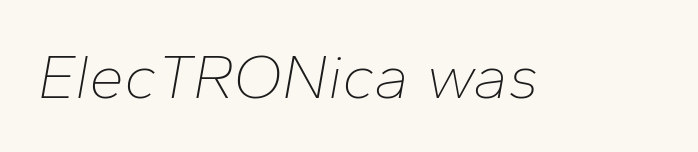
The image shows 63 px thin type, italic (leaning right); set normal letter spacing, not underlined; low stroke contrast and a medium x-height.
